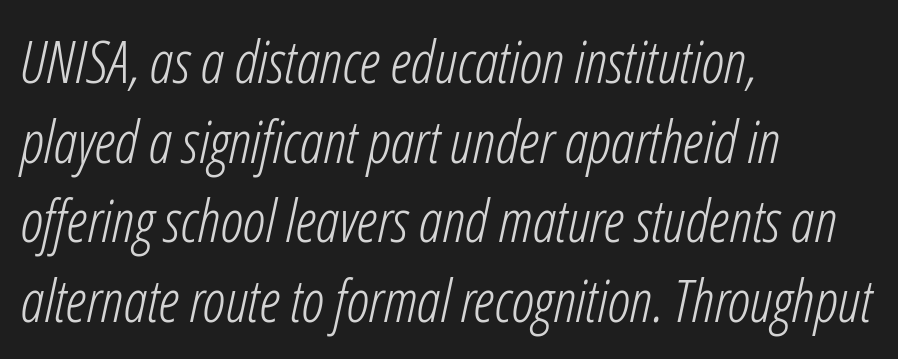
{"italic": "yes", "lean": "right", "slant_degrees": 12, "bold": "no", "weight": "light", "width": "condensed", "stroke_contrast": "low", "x_height": "medium", "monospaced": "no", "underline": "no", "align": "left", "line_spacing": "normal", "line_spacing_ratio": 1.35, "letter_spacing": "normal", "letter_spacing_em": 0.0, "glyph_px": 59}
